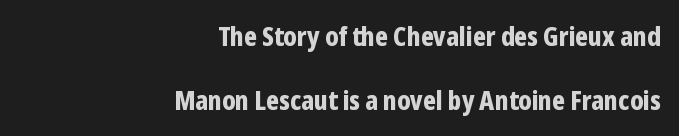
{"italic": "no", "bold": "yes", "underline": "no", "align": "right", "line_spacing": "loose", "line_spacing_ratio": 2.45, "letter_spacing": "normal", "letter_spacing_em": 0.0, "glyph_px": 26}
